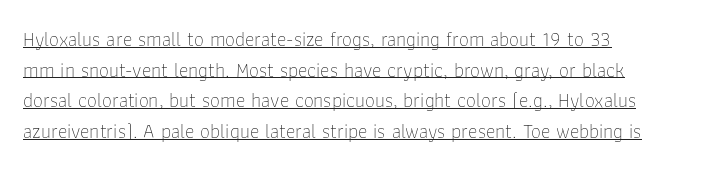
The designer left line spacing at the default. No italicization has been applied; the sample stays upright. Compared with typical body copy, the letter spacing here is the same. Vertical stems look standard width or narrower in stroke.
